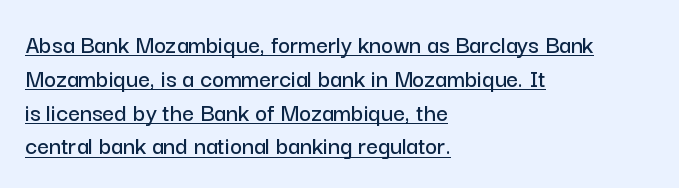
The horizontal fit of the characters is conventional and even. Does a line run under the words? Yes, clearly. What's the leading like? Ordinary, nothing unusual. Where is the straight margin? On the left.
